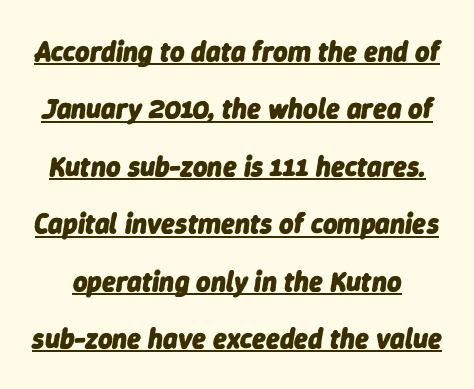
The image shows 28 px heavy type, italic (leaning right); set loose line spacing (2.05x), normal letter spacing, underlined; low stroke contrast and a medium x-height.
